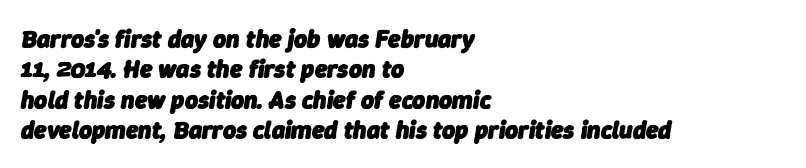
Q: Is the text bold? A: Yes.
Q: Is the text italic (slanted)? A: Yes, it leans right by about 9 degrees.
Q: Is the text underlined? A: No.
Q: How is the paragraph aligned? A: Left-aligned.
Q: Is the spacing between letters normal or unusually wide? A: Normal.
